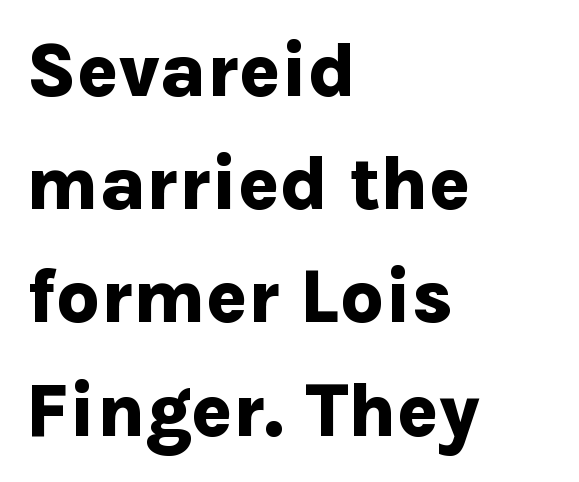
What stands out about the letter spacing? Nothing — it is the standard amount. One-word summary of the alignment: left. The designer left line spacing at the default. Strong, thick strokes mark this as bold type. Note: no serifs on the glyphs.
